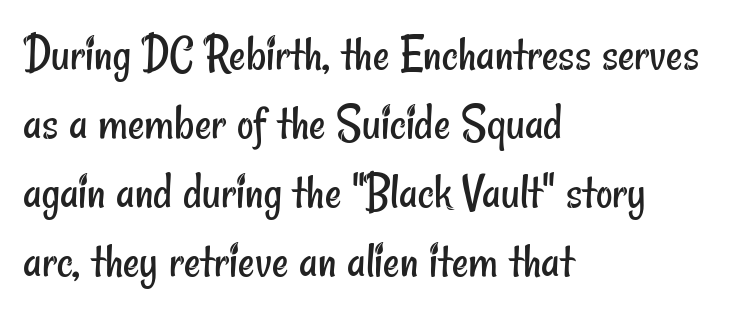
Q: Is the text bold? A: No.
Q: Is the typeface a serif or a sans-serif typeface? A: Sans-serif.
Q: Is the text underlined? A: No.
Q: How is the paragraph aligned? A: Left-aligned.
Q: Is the spacing between letters normal or unusually wide? A: Normal.
Q: Is the spacing between lines tight, normal or loose? A: Normal.
Q: Width (condensed, normal, or wide)? A: Condensed.
Q: Stroke contrast? A: Low.
Q: x-height? A: Small.
Q: Monospaced? A: No.
